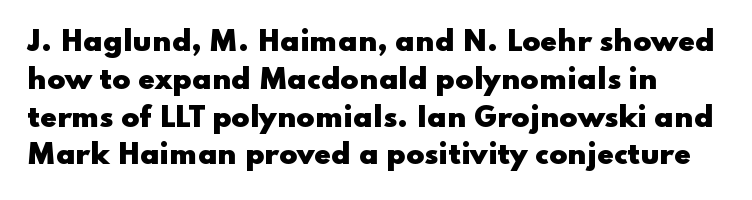
{"italic": "no", "bold": "yes", "underline": "no", "line_spacing": "normal", "line_spacing_ratio": 1.4, "letter_spacing": "normal", "letter_spacing_em": 0.0, "glyph_px": 27}
